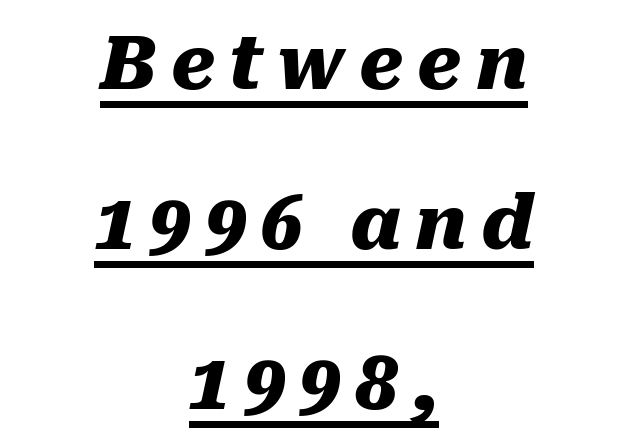
Q: Is the text bold? A: Yes.
Q: Is the text italic (slanted)? A: Yes, it leans right by about 10 degrees.
Q: Is the text underlined? A: Yes.
Q: How is the paragraph aligned? A: Centered.
Q: Is the spacing between lines tight, normal or loose? A: Loose.
Q: Width (condensed, normal, or wide)? A: Normal.
Q: Stroke contrast? A: Medium.
Q: x-height? A: Medium.
Q: Monospaced? A: No.
